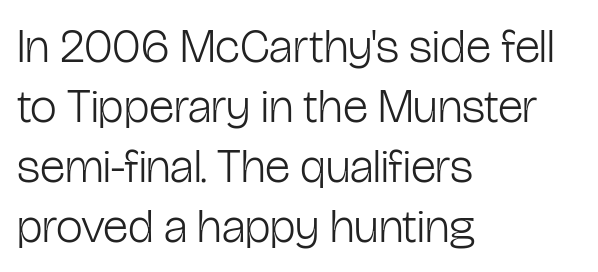
Q: Is the text bold? A: No.
Q: Is the text italic (slanted)? A: No, it is upright.
Q: Is the typeface a serif or a sans-serif typeface? A: Sans-serif.
Q: Is the text underlined? A: No.
Q: How is the paragraph aligned? A: Left-aligned.
Q: Is the spacing between letters normal or unusually wide? A: Normal.
Q: Is the spacing between lines tight, normal or loose? A: Normal.
Q: Width (condensed, normal, or wide)? A: Condensed.
Q: Stroke contrast? A: Low.
Q: x-height? A: Medium.
Q: Monospaced? A: No.
